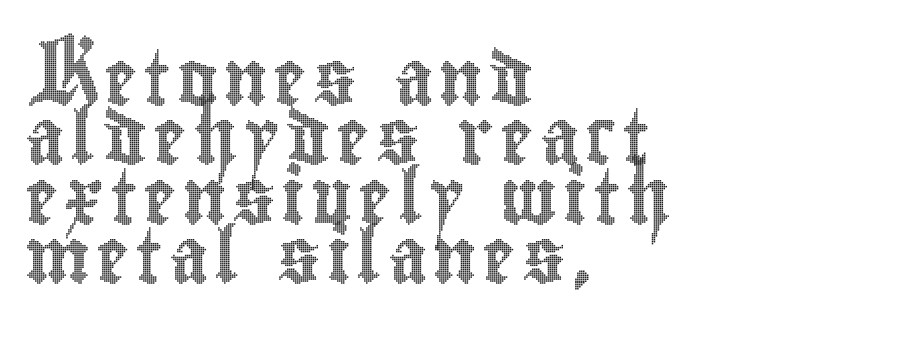
{"italic": "no", "width": "condensed", "x_height": "small", "monospaced": "no", "underline": "no", "align": "left", "line_spacing": "tight", "line_spacing_ratio": 1.08, "glyph_px": 55}
